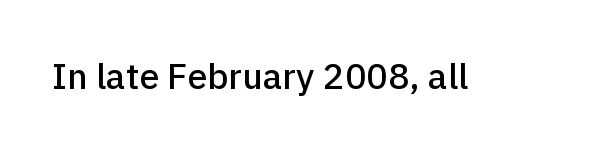
You could not count columns in this text — the font is proportionally spaced. This is roman type, the default non-slanted kind. Short note: letters normally spaced. Clear beneath every line of the passage. Font category for this specimen: sans-serif.
